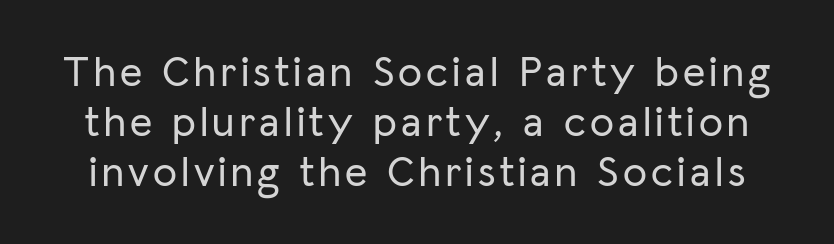
Ordinary non-slanted type is in use. Is this a fixed-width face? No — the glyphs have proportional, varying widths. Serifs: no, the terminals of the letterforms are clean. The specimen omits any rule beneath the text block's lines.
